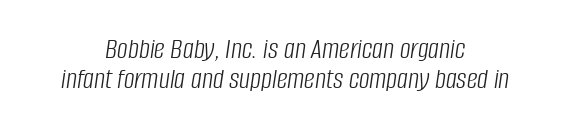
Q: Is the text bold? A: No.
Q: Is the text italic (slanted)? A: Yes, it leans right by about 8 degrees.
Q: Is the text underlined? A: No.
Q: How is the paragraph aligned? A: Centered.
Q: Is the spacing between letters normal or unusually wide? A: Normal.
Q: Is the spacing between lines tight, normal or loose? A: Tight.
Q: Width (condensed, normal, or wide)? A: Condensed.
Q: Stroke contrast? A: Low.
Q: x-height? A: Large.
Q: Monospaced? A: No.
